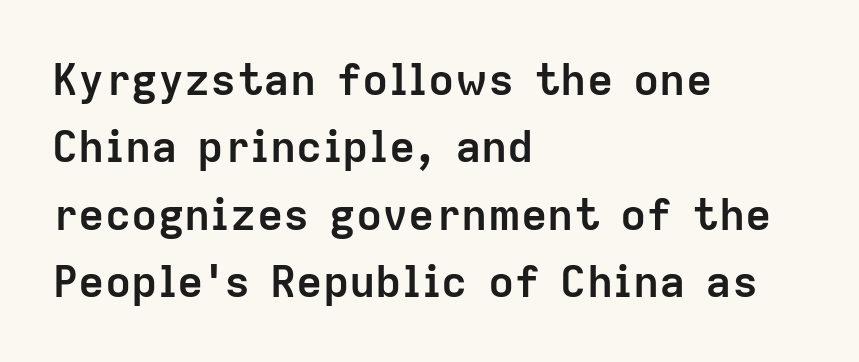
{"serif": "no", "italic": "no", "bold": "yes", "weight": "semibold", "width": "normal", "stroke_contrast": "low", "x_height": "medium", "monospaced": "no", "underline": "no", "align": "left", "line_spacing": "normal", "line_spacing_ratio": 1.53, "letter_spacing": "normal", "letter_spacing_em": 0.0, "glyph_px": 44}
